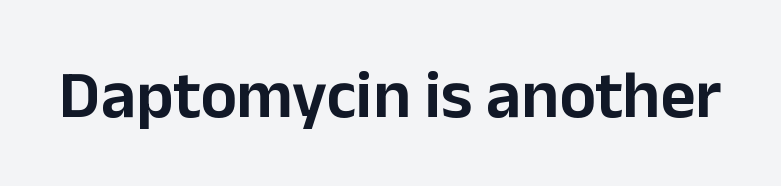
The image shows 68 px sans-serif type, upright; set normal letter spacing, not underlined; low stroke contrast and a medium x-height.
